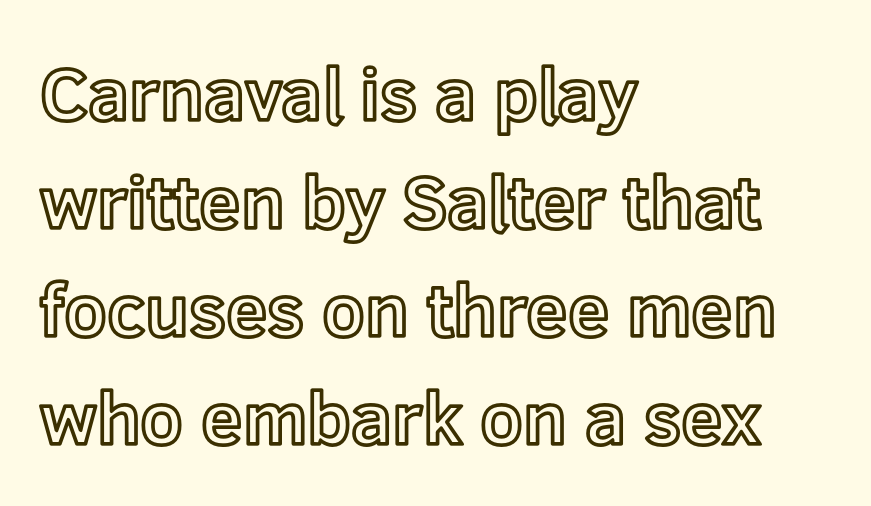
Reading down the column, the eye jumps a familiar distance to each next line. Standard letterfit; no display-style spreading of the glyphs. If you drew a ruler down the left edge, every line would touch it. Notice how the stems are strictly vertical — no italics here. Proportional: the letters do not fall into vertical columns. The words here are not underlined.
